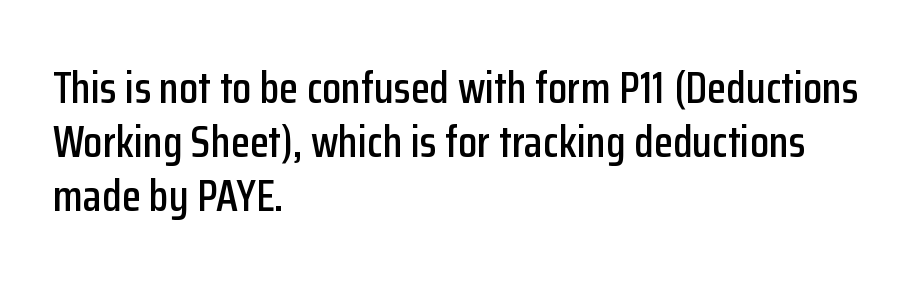
The image shows 44 px condensed sans-serif type, upright; set left-aligned, line spacing 1.23x, normal letter spacing, not underlined; low stroke contrast and a medium x-height.
